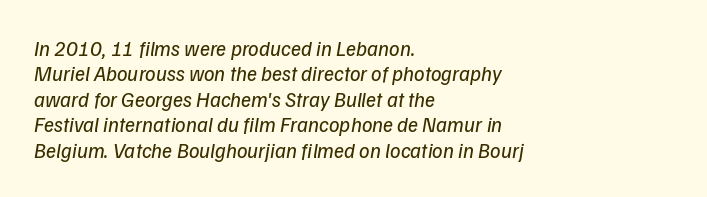
The image shows 21 px text type, italic (leaning right); set left-aligned, line spacing 1.21x, normal letter spacing, not underlined.
